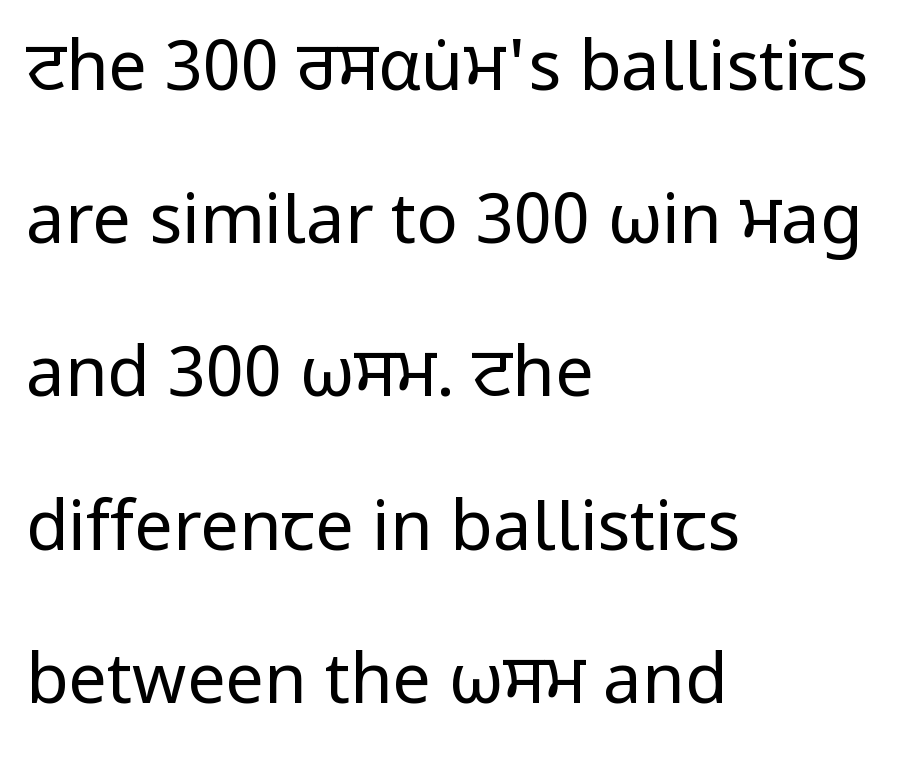
Q: Is the text bold? A: No.
Q: Is the text italic (slanted)? A: No, it is upright.
Q: Is the typeface a serif or a sans-serif typeface? A: Sans-serif.
Q: Is the text underlined? A: No.
Q: How is the paragraph aligned? A: Left-aligned.
Q: Is the spacing between letters normal or unusually wide? A: Normal.
Q: Is the spacing between lines tight, normal or loose? A: Loose.
Q: Width (condensed, normal, or wide)? A: Normal.
Q: Stroke contrast? A: Low.
Q: x-height? A: Medium.
Q: Monospaced? A: No.
